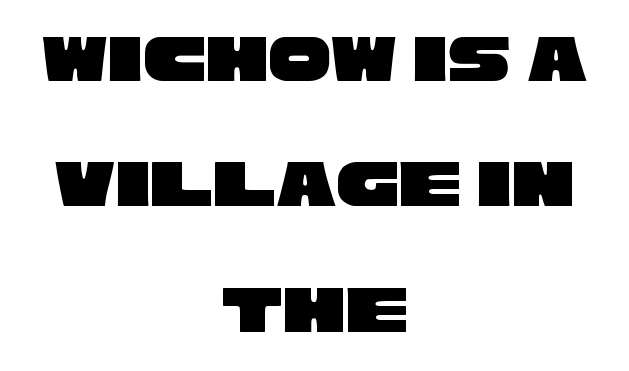
Q: Is the typeface a serif or a sans-serif typeface? A: Sans-serif.
Q: Is the text underlined? A: No.
Q: How is the paragraph aligned? A: Centered.
Q: Is the spacing between letters normal or unusually wide? A: Normal.
Q: Width (condensed, normal, or wide)? A: Wide.
Q: Stroke contrast? A: Low.
Q: x-height? A: Large.
Q: Monospaced? A: No.
